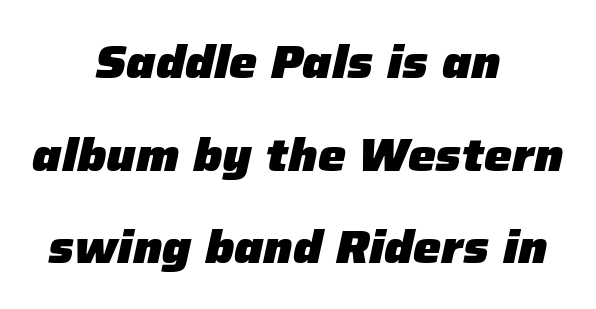
Q: Is the text bold? A: Yes.
Q: Is the text italic (slanted)? A: Yes, it leans right by about 12 degrees.
Q: Is the text underlined? A: No.
Q: How is the paragraph aligned? A: Centered.
Q: Is the spacing between letters normal or unusually wide? A: Normal.
Q: Is the spacing between lines tight, normal or loose? A: Loose.
Q: Width (condensed, normal, or wide)? A: Normal.
Q: Stroke contrast? A: Low.
Q: x-height? A: Medium.
Q: Monospaced? A: No.
